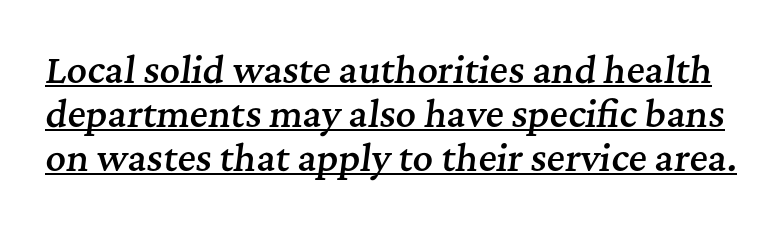
The image shows 35 px semibold serif type, italic (leaning right); set normal line spacing (1.26x), normal letter spacing, underlined; medium stroke contrast and a medium x-height.
